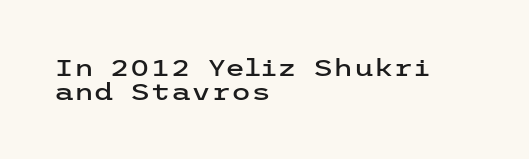
Q: Is the text italic (slanted)? A: No, it is upright.
Q: Is the text underlined? A: No.
Q: How is the paragraph aligned? A: Left-aligned.
Q: Is the spacing between letters normal or unusually wide? A: Normal.
Q: Is the spacing between lines tight, normal or loose? A: Tight.
